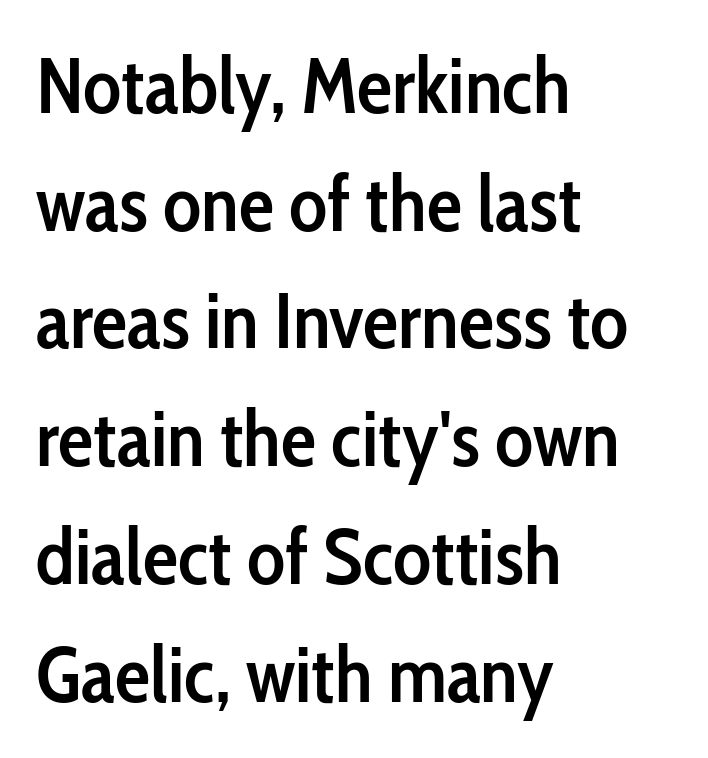
Q: Is the text bold? A: Semi-bold.
Q: Is the text italic (slanted)? A: No, it is upright.
Q: Is the typeface a serif or a sans-serif typeface? A: Sans-serif.
Q: Is the text underlined? A: No.
Q: How is the paragraph aligned? A: Left-aligned.
Q: Is the spacing between letters normal or unusually wide? A: Normal.
Q: Is the spacing between lines tight, normal or loose? A: Normal.
Q: Width (condensed, normal, or wide)? A: Condensed.
Q: Stroke contrast? A: Low.
Q: x-height? A: Medium.
Q: Monospaced? A: No.
